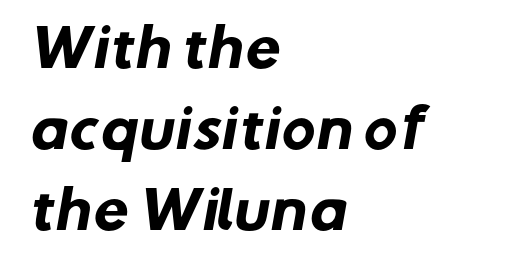
The image shows 51 px heavy sans-serif type; set left-aligned, normal line spacing (1.59x), normal letter spacing, not underlined; low stroke contrast and a medium x-height.
